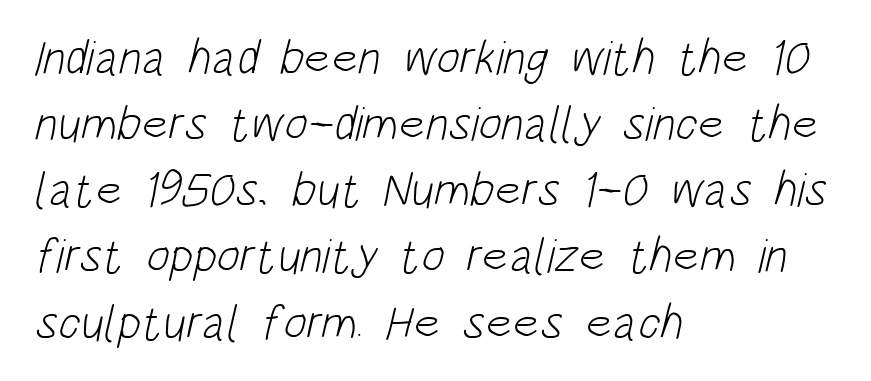
Vertical spacing — default. The space directly below the letters is spotless. Regarding serifs, this sample does without them. Note the varied advance widths — an 'i' is clearly narrower than an 'm'.
